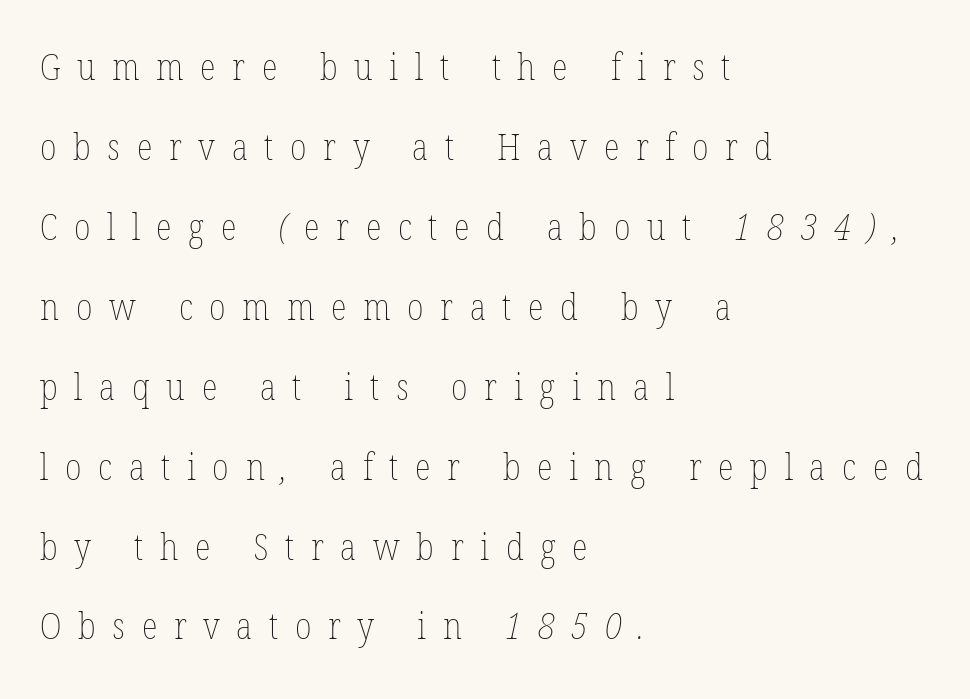
Q: Is the text bold? A: No.
Q: Is the text underlined? A: No.
Q: How is the paragraph aligned? A: Left-aligned.
Q: Is the spacing between letters normal or unusually wide? A: Unusually wide.
Q: Is the spacing between lines tight, normal or loose? A: Loose.
Q: Width (condensed, normal, or wide)? A: Condensed.
Q: Stroke contrast? A: Low.
Q: x-height? A: Medium.
Q: Monospaced? A: No.
